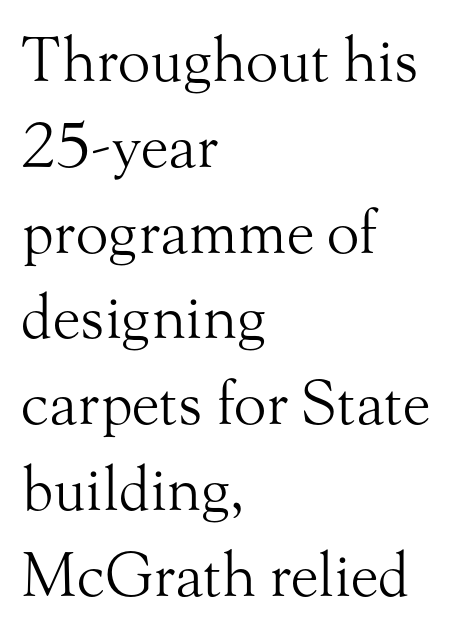
Q: Is the text bold? A: No.
Q: Is the text italic (slanted)? A: No, it is upright.
Q: Is the typeface a serif or a sans-serif typeface? A: Serif.
Q: Is the text underlined? A: No.
Q: How is the paragraph aligned? A: Left-aligned.
Q: Is the spacing between letters normal or unusually wide? A: Normal.
Q: Is the spacing between lines tight, normal or loose? A: Normal.
Q: Width (condensed, normal, or wide)? A: Normal.
Q: Stroke contrast? A: Medium.
Q: x-height? A: Small.
Q: Monospaced? A: No.
